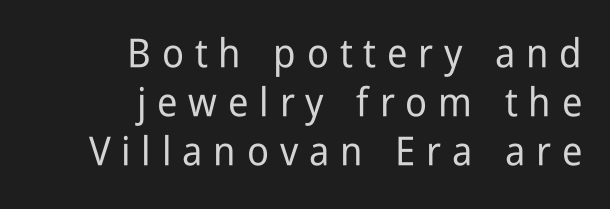
The image shows 40 px condensed sans-serif type, upright; set right-aligned, line spacing 1.22x, unusually wide letter spacing (+0.27 em), not underlined; low stroke contrast and a medium x-height.
